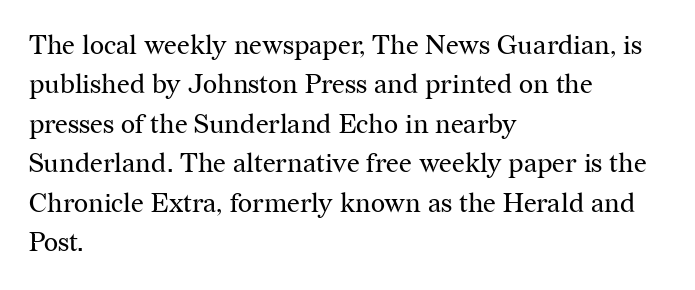
Q: Is the text bold? A: No.
Q: Is the text italic (slanted)? A: No, it is upright.
Q: Is the text underlined? A: No.
Q: How is the paragraph aligned? A: Left-aligned.
Q: Is the spacing between letters normal or unusually wide? A: Normal.
Q: Is the spacing between lines tight, normal or loose? A: Normal.
